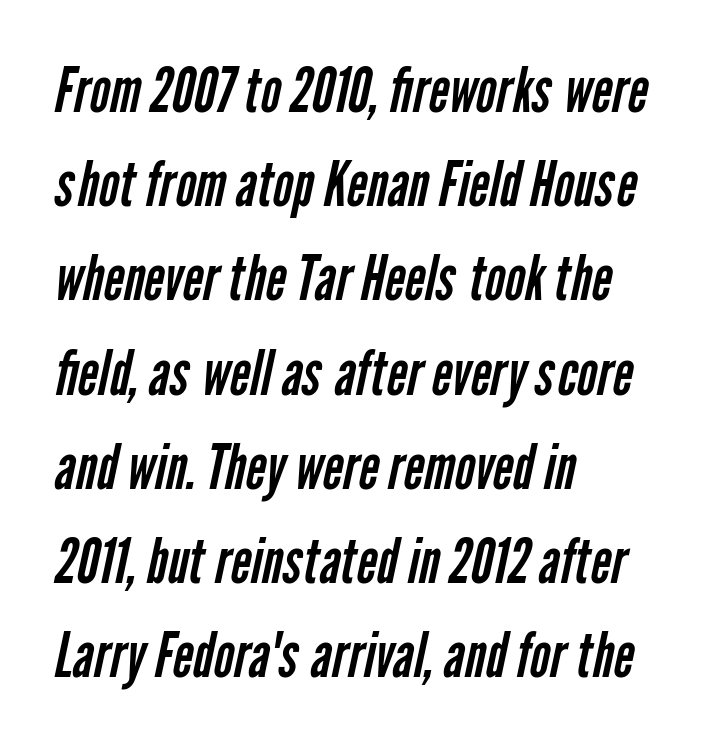
The image shows 62 px regular-weight, condensed sans-serif type; set left-aligned, normal line spacing (1.52x), normal letter spacing, not underlined; low stroke contrast and a medium x-height.
